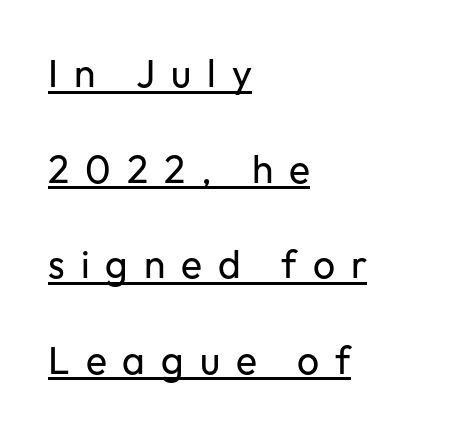
Q: Is the text bold? A: No.
Q: Is the text italic (slanted)? A: No, it is upright.
Q: Is the typeface a serif or a sans-serif typeface? A: Sans-serif.
Q: Is the text underlined? A: Yes.
Q: How is the paragraph aligned? A: Left-aligned.
Q: Is the spacing between letters normal or unusually wide? A: Unusually wide.
Q: Is the spacing between lines tight, normal or loose? A: Loose.
Q: Width (condensed, normal, or wide)? A: Normal.
Q: Stroke contrast? A: Low.
Q: x-height? A: Medium.
Q: Monospaced? A: No.
